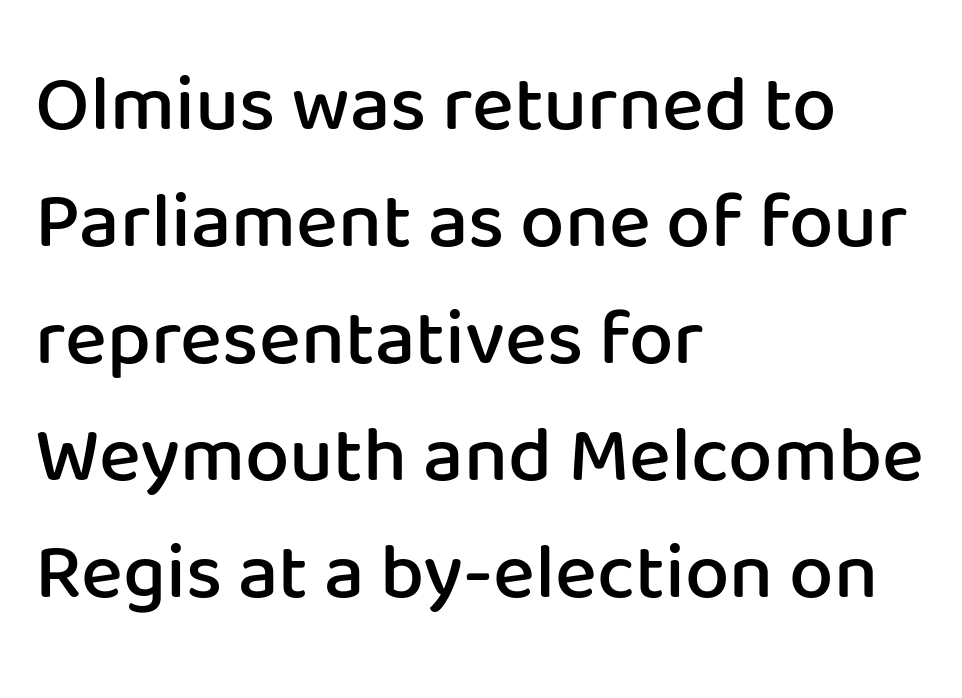
Q: Is the text bold? A: Semi-bold.
Q: Is the text italic (slanted)? A: No, it is upright.
Q: Is the typeface a serif or a sans-serif typeface? A: Sans-serif.
Q: Is the text underlined? A: No.
Q: How is the paragraph aligned? A: Left-aligned.
Q: Is the spacing between letters normal or unusually wide? A: Normal.
Q: Is the spacing between lines tight, normal or loose? A: Normal.
Q: Width (condensed, normal, or wide)? A: Normal.
Q: Stroke contrast? A: Low.
Q: x-height? A: Medium.
Q: Monospaced? A: No.
